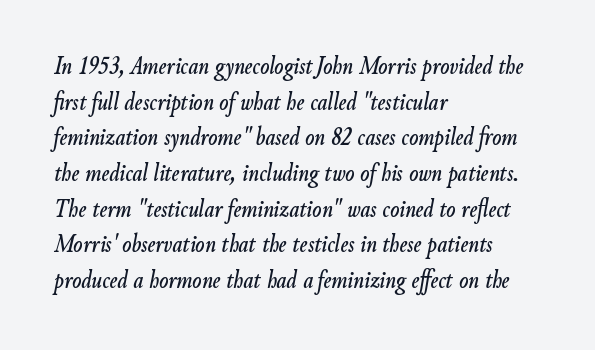
The image shows 27 px text type, italic (leaning right); set left-aligned, normal line spacing (1.32x), normal letter spacing, not underlined.
